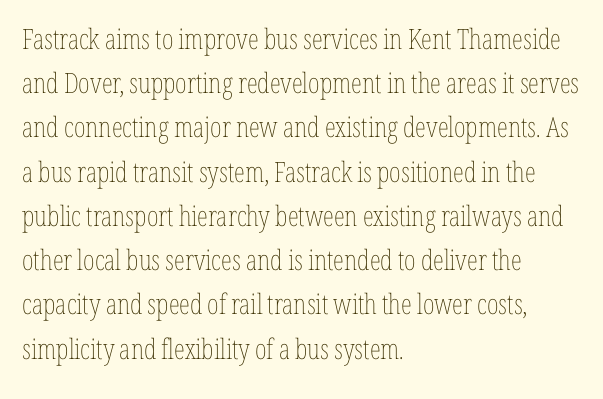
{"italic": "no", "bold": "no", "weight": "thin", "width": "condensed", "stroke_contrast": "low", "x_height": "medium", "monospaced": "no", "underline": "no", "align": "left", "line_spacing": "normal", "line_spacing_ratio": 1.58, "letter_spacing": "normal", "letter_spacing_em": 0.0, "glyph_px": 28}
